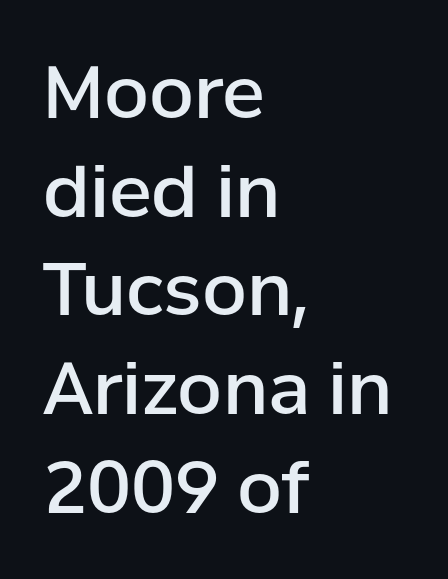
The designer went with a sans here, leaving each stem footless. Regular leading. Inter-character spacing is left at the font's built-in metrics. The ragged edge is on the right, which tells us the setting is flush left.
